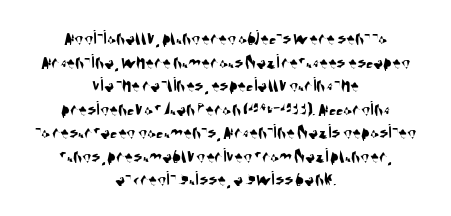
Q: Is the text underlined? A: No.
Q: How is the paragraph aligned? A: Centered.
Q: Is the spacing between letters normal or unusually wide? A: Normal.
Q: Is the spacing between lines tight, normal or loose? A: Tight.
